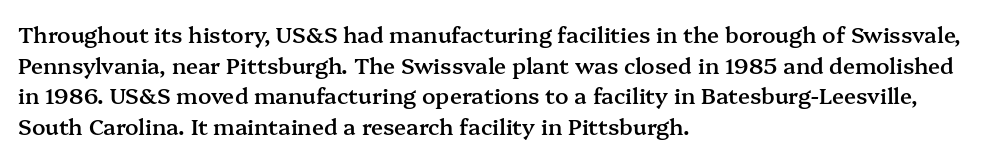
When letters stand straight like this, we call the style roman or upright. The space beneath each line is pristine and unruled. Horizontal alignment here is leftward, the default for most running prose. The gaps between neighbouring characters are ordinary and unremarkable. Students, this is semibold: more ink than regular, less than bold.
